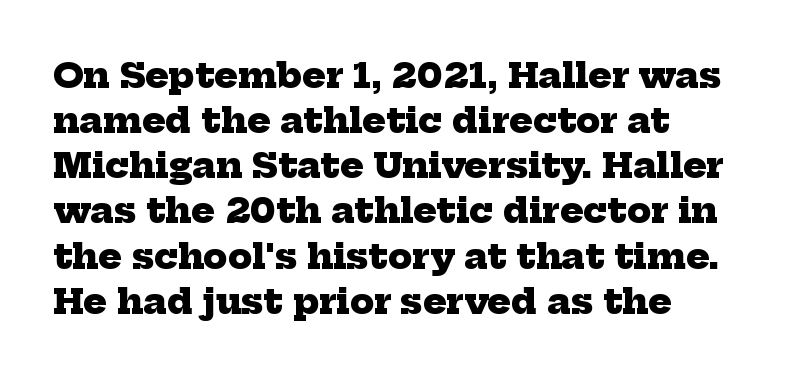
{"serif": "yes", "bold": "yes", "weight": "heavy", "width": "normal", "stroke_contrast": "low", "x_height": "medium", "monospaced": "no", "underline": "no", "align": "left", "line_spacing": "normal", "line_spacing_ratio": 1.29, "letter_spacing": "normal", "letter_spacing_em": 0.0, "glyph_px": 35}
